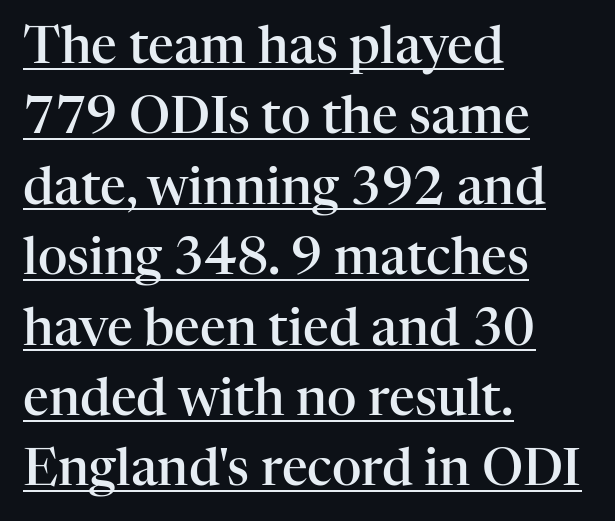
The image shows 51 px semibold serif type, upright; set left-aligned, normal line spacing (1.38x), normal letter spacing, underlined; high stroke contrast and a medium x-height.
